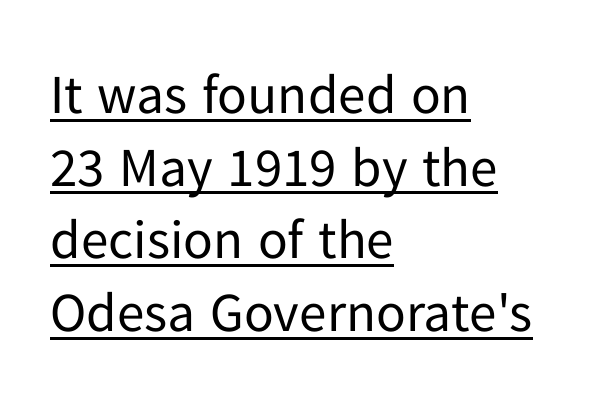
Q: Is the text bold? A: No.
Q: Is the text italic (slanted)? A: No, it is upright.
Q: Is the typeface a serif or a sans-serif typeface? A: Sans-serif.
Q: Is the text underlined? A: Yes.
Q: How is the paragraph aligned? A: Left-aligned.
Q: Is the spacing between letters normal or unusually wide? A: Normal.
Q: Is the spacing between lines tight, normal or loose? A: Normal.
Q: Width (condensed, normal, or wide)? A: Normal.
Q: Stroke contrast? A: Low.
Q: x-height? A: Medium.
Q: Monospaced? A: No.
